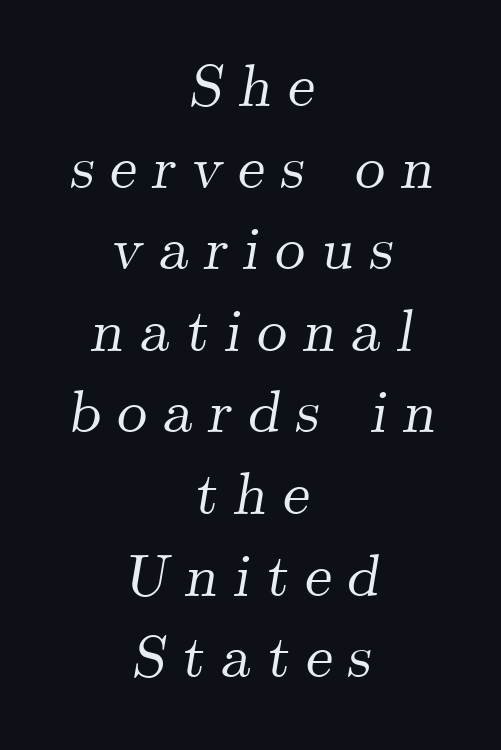
{"serif": "yes", "italic": "yes", "lean": "right", "slant_degrees": 9, "width": "normal", "stroke_contrast": "medium", "x_height": "small", "monospaced": "no", "underline": "no", "align": "center", "line_spacing": "normal", "line_spacing_ratio": 1.36, "letter_spacing": "wide", "letter_spacing_em": 0.26, "glyph_px": 60}
